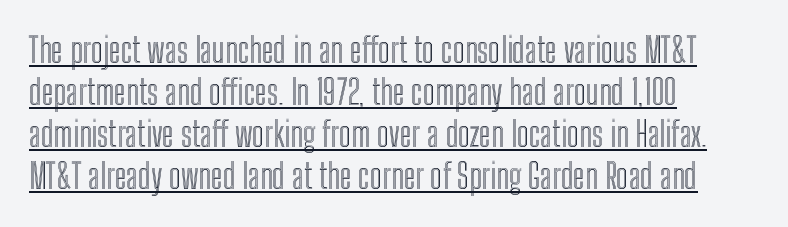
The image shows 34 px condensed type, upright; set left-aligned, line spacing 1.24x, normal letter spacing, underlined; a medium x-height.
